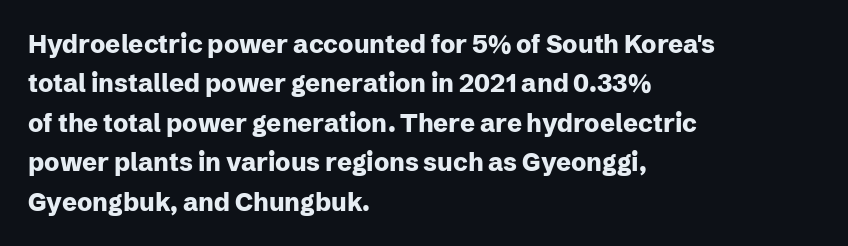
Q: Is the text bold? A: Yes.
Q: Is the text italic (slanted)? A: No, it is upright.
Q: Is the text underlined? A: No.
Q: How is the paragraph aligned? A: Left-aligned.
Q: Is the spacing between letters normal or unusually wide? A: Normal.
Q: Is the spacing between lines tight, normal or loose? A: Normal.
